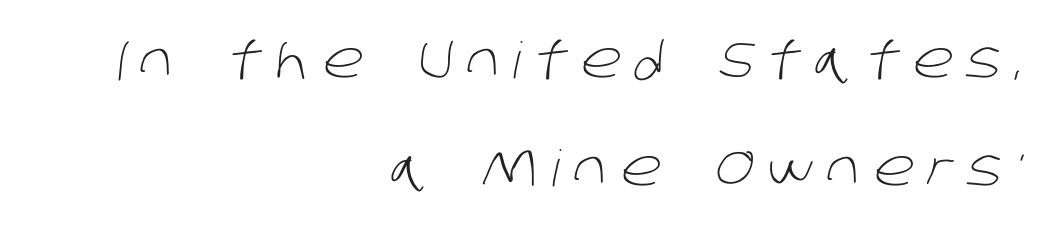
Quick note: interline space is abundant. The area under the type is left untouched. Here the designer chose a conventional face with non-uniform glyph widths. This rendering employs a face without finishing strokes, i.e., a sans-serif.
